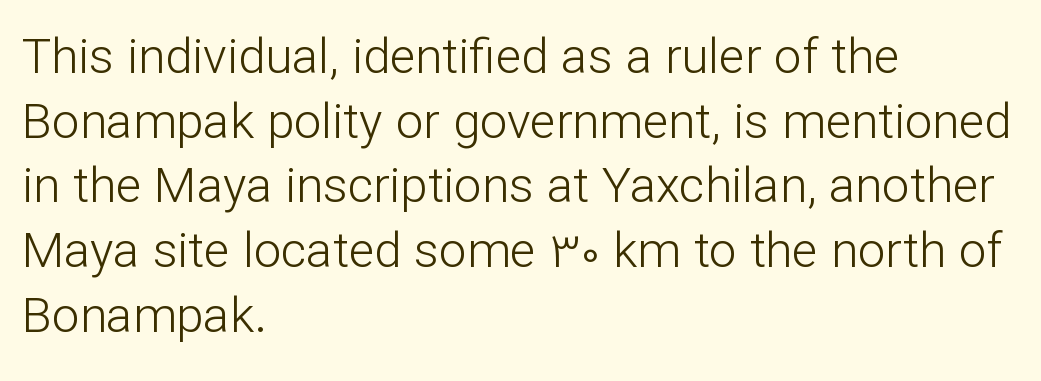
The image shows 49 px light sans-serif type, upright; set left-aligned, normal line spacing (1.32x), normal letter spacing, not underlined; low stroke contrast and a medium x-height.
